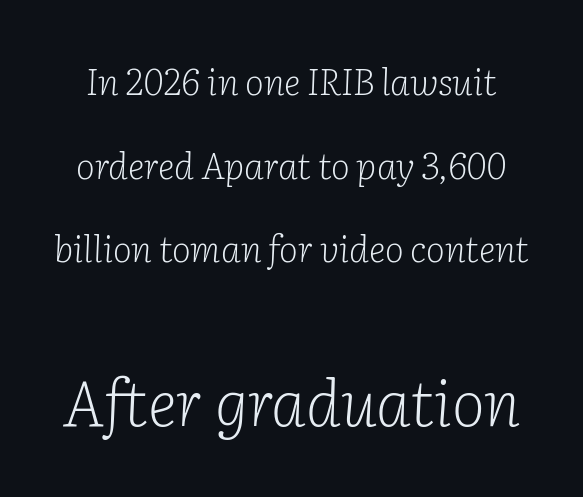
{"serif": "yes", "italic": "yes", "lean": "right", "slant_degrees": 2, "bold": "no", "weight": "light", "width": "normal", "stroke_contrast": "low", "x_height": "medium", "monospaced": "no", "underline": "no", "line_spacing": "loose", "line_spacing_ratio": 2.32, "letter_spacing": "normal", "letter_spacing_em": 0.0, "larger_block": "second", "size_ratio": 1.75, "glyph_px": 63}
